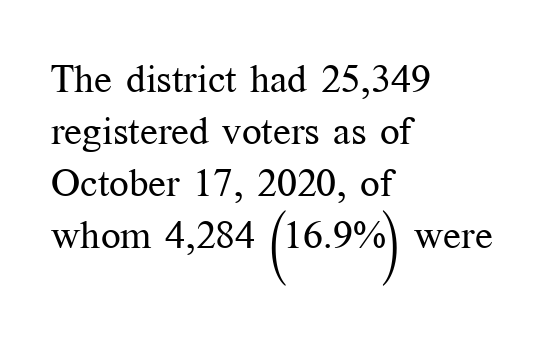
Q: Is the text bold? A: No.
Q: Is the text italic (slanted)? A: No, it is upright.
Q: Is the typeface a serif or a sans-serif typeface? A: Serif.
Q: Is the text underlined? A: No.
Q: How is the paragraph aligned? A: Left-aligned.
Q: Is the spacing between letters normal or unusually wide? A: Normal.
Q: Is the spacing between lines tight, normal or loose? A: Normal.
Q: Width (condensed, normal, or wide)? A: Normal.
Q: Stroke contrast? A: Medium.
Q: x-height? A: Medium.
Q: Monospaced? A: No.
